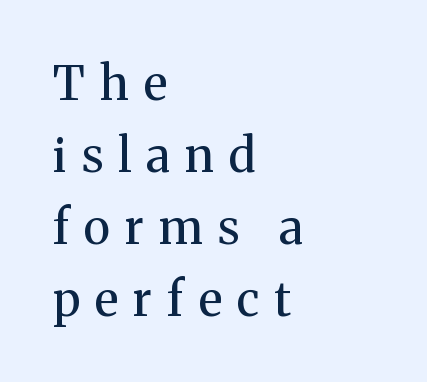
Q: Is the text bold? A: No.
Q: Is the text italic (slanted)? A: No, it is upright.
Q: Is the typeface a serif or a sans-serif typeface? A: Serif.
Q: Is the text underlined? A: No.
Q: How is the paragraph aligned? A: Left-aligned.
Q: Is the spacing between letters normal or unusually wide? A: Unusually wide.
Q: Is the spacing between lines tight, normal or loose? A: Normal.
Q: Width (condensed, normal, or wide)? A: Normal.
Q: Stroke contrast? A: Medium.
Q: x-height? A: Medium.
Q: Monospaced? A: No.
